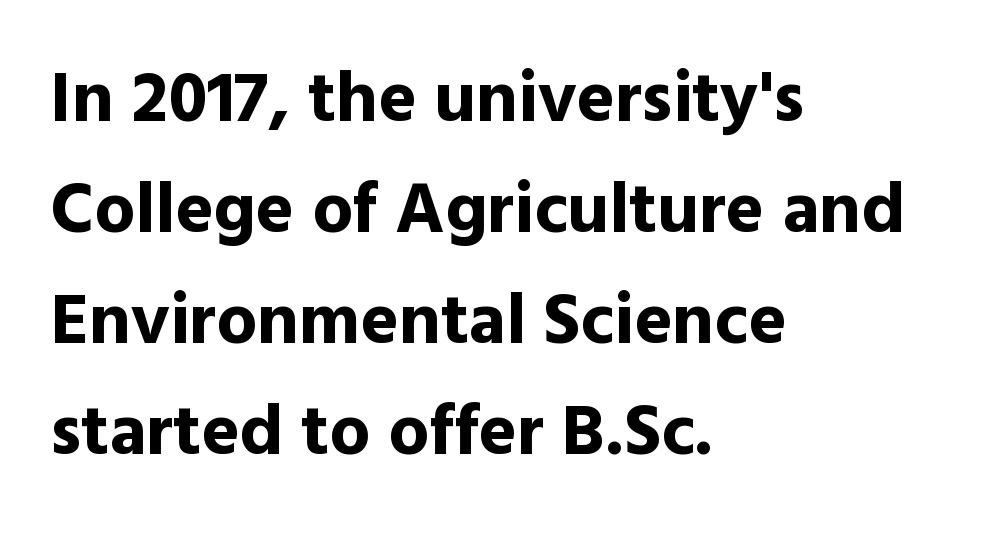
Does extra space separate the letters? No, they use regular spacing. Horizontal bands of white between lines are of average thickness. Vertical strokes here are truly vertical. Is this a fixed-width face? No — the glyphs have proportional, varying widths. Each letter's strokes conclude bluntly, with no projecting serifs. Alignment: flush left.
